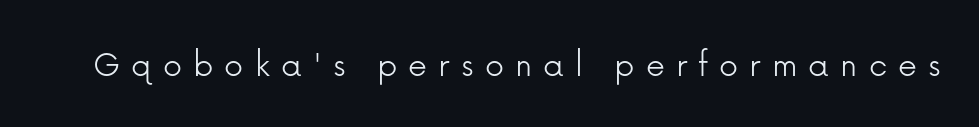
Q: Is the text bold? A: No.
Q: Is the text italic (slanted)? A: No, it is upright.
Q: Is the typeface a serif or a sans-serif typeface? A: Sans-serif.
Q: Is the text underlined? A: No.
Q: Is the spacing between letters normal or unusually wide? A: Unusually wide.
Q: Width (condensed, normal, or wide)? A: Normal.
Q: Stroke contrast? A: Low.
Q: x-height? A: Medium.
Q: Monospaced? A: No.
